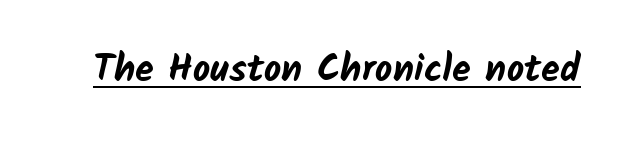
Q: Is the text bold? A: Yes.
Q: Is the typeface a serif or a sans-serif typeface? A: Sans-serif.
Q: Is the text underlined? A: Yes.
Q: Is the spacing between letters normal or unusually wide? A: Normal.
Q: Width (condensed, normal, or wide)? A: Normal.
Q: Stroke contrast? A: Low.
Q: x-height? A: Medium.
Q: Monospaced? A: No.
